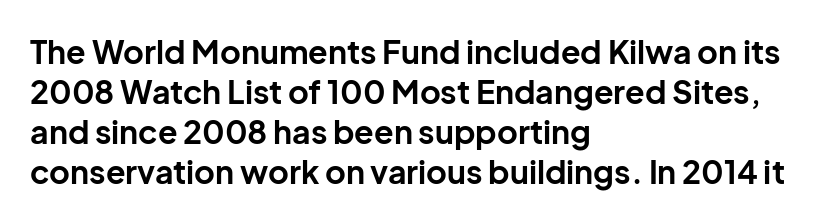
Each line starts at the same left margin while the right side varies. The letters are bold, with thick, heavy strokes. A bare baseline throughout the passage. The tracking reads as untouched default to a designer's eye.
